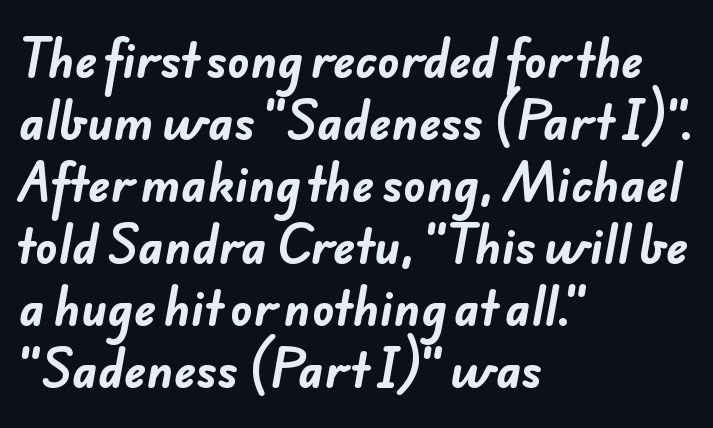
{"serif": "no", "bold": "yes", "weight": "bold", "width": "normal", "stroke_contrast": "low", "x_height": "small", "monospaced": "no", "underline": "no", "align": "left", "line_spacing": "normal", "line_spacing_ratio": 1.35, "letter_spacing": "normal", "letter_spacing_em": 0.0, "glyph_px": 46}
